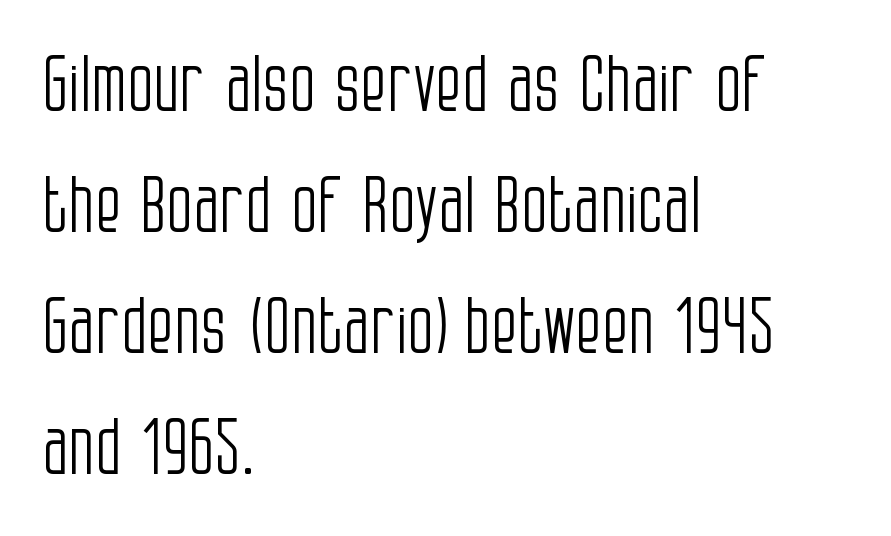
Unlike italic type, these characters show no tilt at all. This is sans-serif lettering, the kind often seen on screens and signage. The passage is arranged the way most books set body copy — flush left. Evenly set lines give the paragraph a standard silhouette. This sample has the flowing, uneven cadence of proportional lettering.
